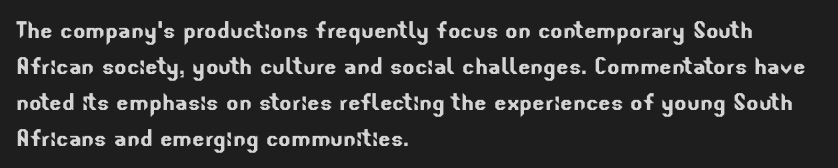
Q: Is the typeface a serif or a sans-serif typeface? A: Sans-serif.
Q: Is the text underlined? A: No.
Q: How is the paragraph aligned? A: Left-aligned.
Q: Is the spacing between letters normal or unusually wide? A: Normal.
Q: Width (condensed, normal, or wide)? A: Normal.
Q: Stroke contrast? A: Low.
Q: x-height? A: Small.
Q: Monospaced? A: No.
